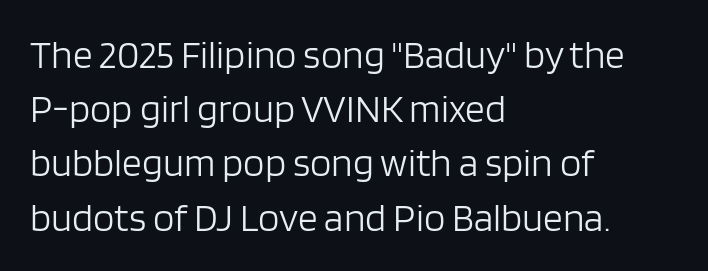
The image shows 39 px light sans-serif type, upright; set left-aligned, normal line spacing (1.39x), normal letter spacing, not underlined; low stroke contrast and a large x-height.
